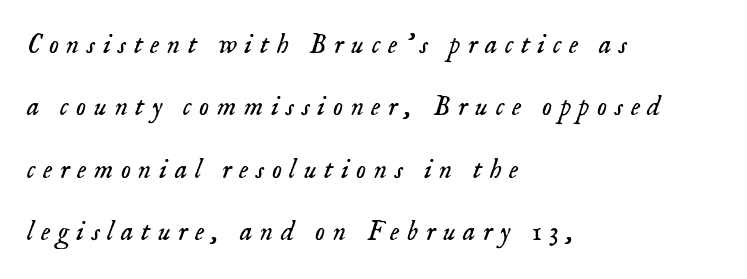
Q: Is the text bold? A: No.
Q: Is the text italic (slanted)? A: Yes, it leans right by about 18 degrees.
Q: Is the typeface a serif or a sans-serif typeface? A: Serif.
Q: Is the text underlined? A: No.
Q: How is the paragraph aligned? A: Left-aligned.
Q: Is the spacing between letters normal or unusually wide? A: Unusually wide.
Q: Is the spacing between lines tight, normal or loose? A: Loose.
Q: Width (condensed, normal, or wide)? A: Normal.
Q: Stroke contrast? A: Low.
Q: x-height? A: Small.
Q: Monospaced? A: No.
